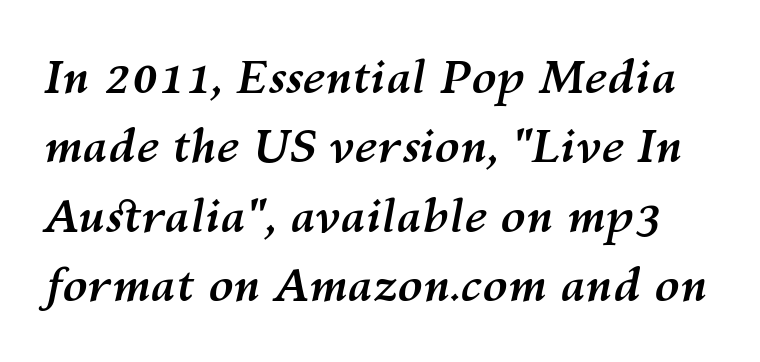
The image shows 46 px semibold type, italic (leaning right); set normal line spacing (1.51x), normal letter spacing, not underlined; medium stroke contrast and a medium x-height.
